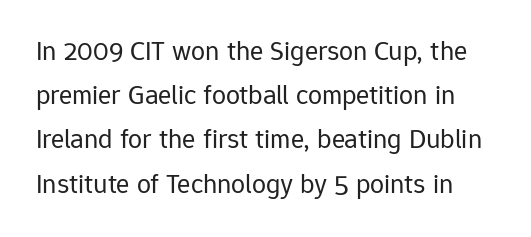
The image shows 28 px regular-weight sans-serif type, upright; set normal line spacing (1.58x), normal letter spacing, not underlined; low stroke contrast and a medium x-height.
